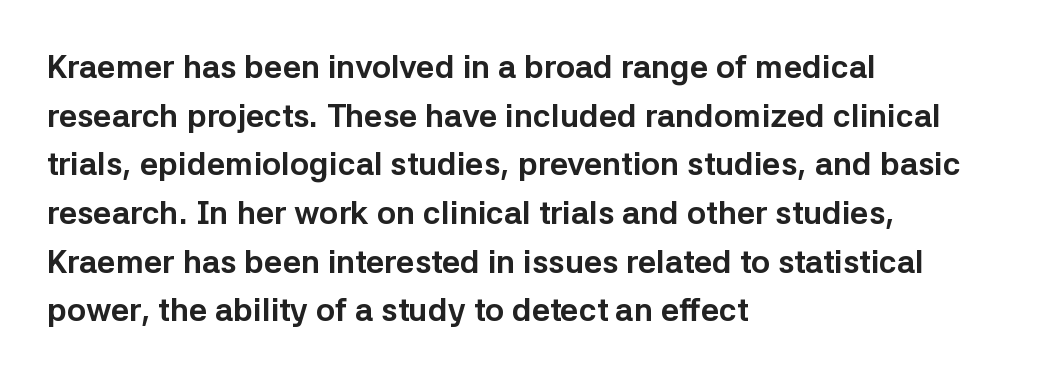
Q: Is the text bold? A: Yes.
Q: Is the text italic (slanted)? A: No, it is upright.
Q: Is the typeface a serif or a sans-serif typeface? A: Sans-serif.
Q: Is the text underlined? A: No.
Q: How is the paragraph aligned? A: Left-aligned.
Q: Is the spacing between letters normal or unusually wide? A: Normal.
Q: Is the spacing between lines tight, normal or loose? A: Normal.
Q: Width (condensed, normal, or wide)? A: Normal.
Q: Stroke contrast? A: Low.
Q: x-height? A: Medium.
Q: Monospaced? A: No.
